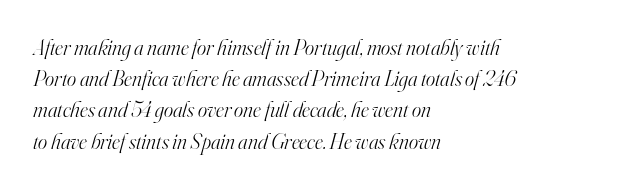
The image shows 22 px text type, italic (leaning right); set left-aligned, normal line spacing (1.42x), normal letter spacing, not underlined.
